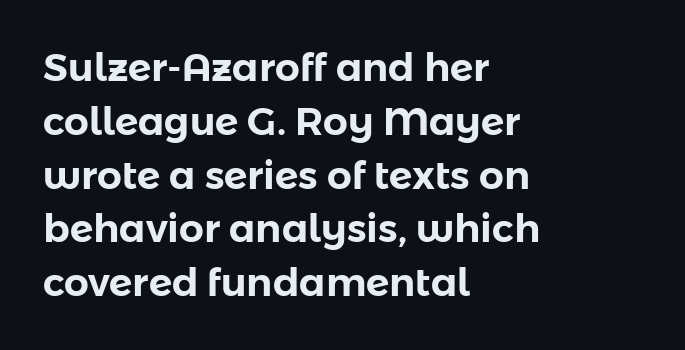
Q: Is the text italic (slanted)? A: No, it is upright.
Q: Is the typeface a serif or a sans-serif typeface? A: Sans-serif.
Q: Is the text underlined? A: No.
Q: How is the paragraph aligned? A: Left-aligned.
Q: Is the spacing between letters normal or unusually wide? A: Normal.
Q: Is the spacing between lines tight, normal or loose? A: Normal.
Q: Width (condensed, normal, or wide)? A: Normal.
Q: Stroke contrast? A: Low.
Q: x-height? A: Medium.
Q: Monospaced? A: No.
